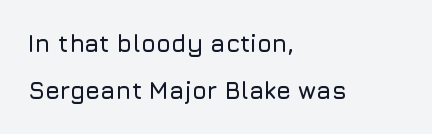
Q: Is the text italic (slanted)? A: No, it is upright.
Q: Is the text underlined? A: No.
Q: How is the paragraph aligned? A: Left-aligned.
Q: Is the spacing between letters normal or unusually wide? A: Normal.
Q: Is the spacing between lines tight, normal or loose? A: Loose.
